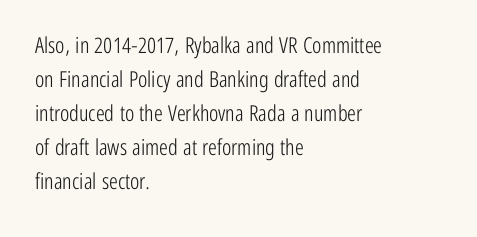
Q: Is the text bold? A: No.
Q: Is the text italic (slanted)? A: No, it is upright.
Q: Is the text underlined? A: No.
Q: How is the paragraph aligned? A: Left-aligned.
Q: Is the spacing between letters normal or unusually wide? A: Normal.
Q: Is the spacing between lines tight, normal or loose? A: Normal.
